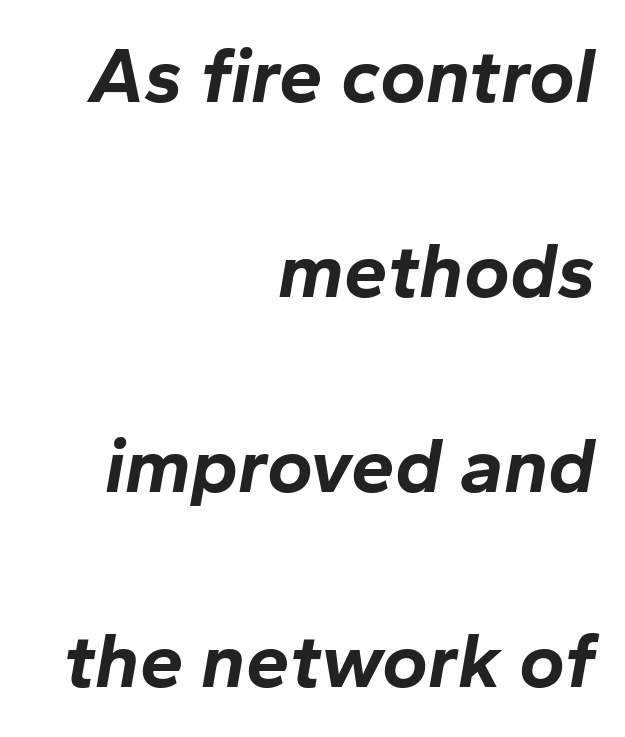
{"italic": "yes", "lean": "right", "slant_degrees": 10, "bold": "yes", "weight": "bold", "width": "normal", "stroke_contrast": "low", "x_height": "medium", "monospaced": "no", "underline": "no", "align": "right", "line_spacing": "loose", "line_spacing_ratio": 2.5, "letter_spacing": "normal", "letter_spacing_em": 0.0, "glyph_px": 78}
